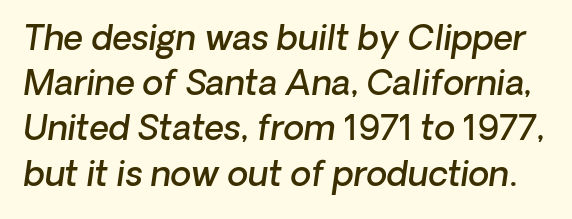
The image shows 34 px semibold sans-serif type; set normal line spacing (1.33x), normal letter spacing, not underlined; low stroke contrast and a medium x-height.
